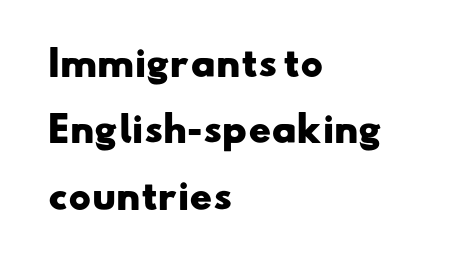
{"serif": "no", "bold": "yes", "weight": "heavy", "width": "wide", "stroke_contrast": "low", "x_height": "small", "monospaced": "no", "underline": "no", "align": "left", "line_spacing": "loose", "line_spacing_ratio": 1.95, "letter_spacing": "normal", "letter_spacing_em": 0.0, "glyph_px": 34}
